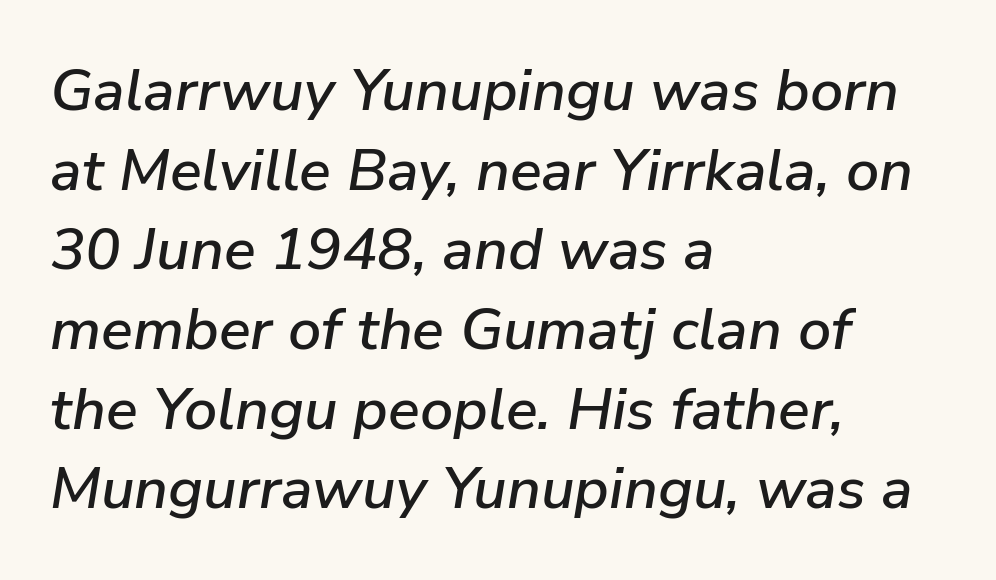
The image shows 59 px text type, italic (leaning right); set left-aligned, normal line spacing (1.35x), normal letter spacing, not underlined; low stroke contrast and a medium x-height.
